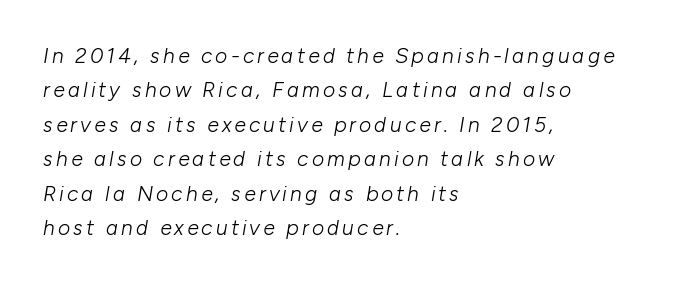
{"italic": "yes", "lean": "right", "slant_degrees": 10, "bold": "no", "underline": "no", "align": "left", "line_spacing": "normal", "line_spacing_ratio": 1.64, "glyph_px": 21}
